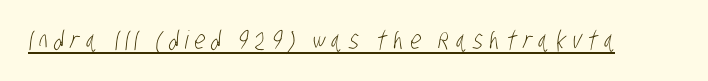
{"bold": "no", "underline": "yes", "letter_spacing": "wide", "letter_spacing_em": 0.25, "glyph_px": 25}
